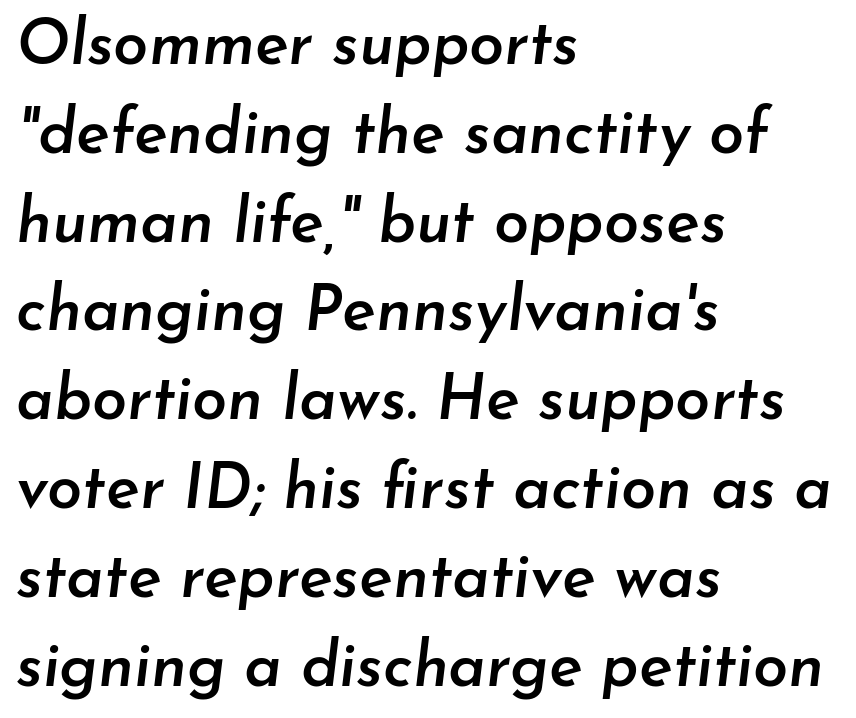
The image shows 63 px semibold type, italic (leaning right); set left-aligned, normal line spacing (1.41x), normal letter spacing, not underlined; low stroke contrast and a small x-height.
